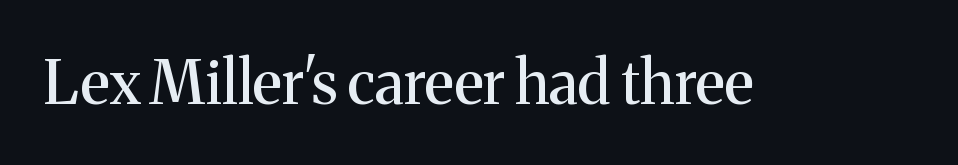
{"serif": "yes", "italic": "no", "width": "normal", "stroke_contrast": "medium", "x_height": "medium", "monospaced": "no", "underline": "no", "letter_spacing": "normal", "letter_spacing_em": 0.0, "glyph_px": 60}
